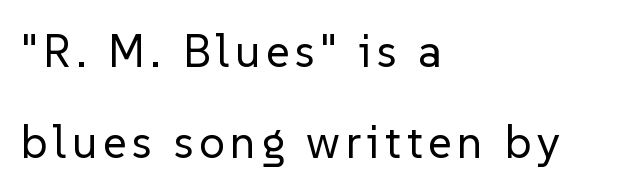
The image shows 46 px regular-weight sans-serif type, upright; set left-aligned, loose line spacing (1.98x), not underlined; low stroke contrast and a medium x-height.
